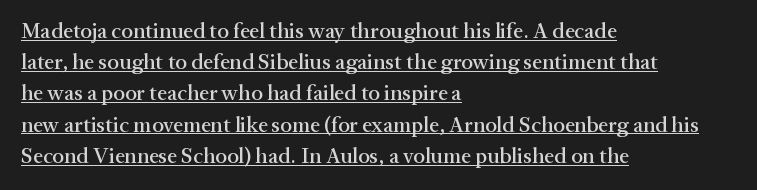
Line spacing here is normal. The glyphs are accompanied by a horizontal stroke just below them. Italic: no, the glyphs are upright roman. The rendering anchors every line to the left-hand side. Characters follow at the spacing the type designer built in.
